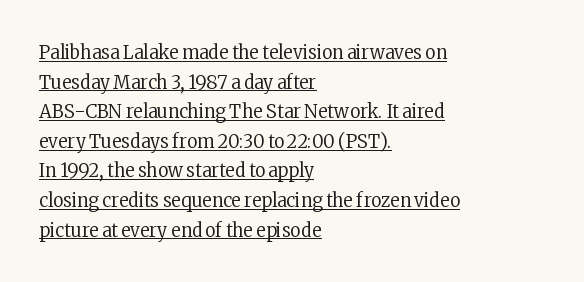
Q: Is the text bold? A: No.
Q: Is the text italic (slanted)? A: No, it is upright.
Q: Is the text underlined? A: Yes.
Q: How is the paragraph aligned? A: Left-aligned.
Q: Is the spacing between letters normal or unusually wide? A: Normal.
Q: Is the spacing between lines tight, normal or loose? A: Normal.
